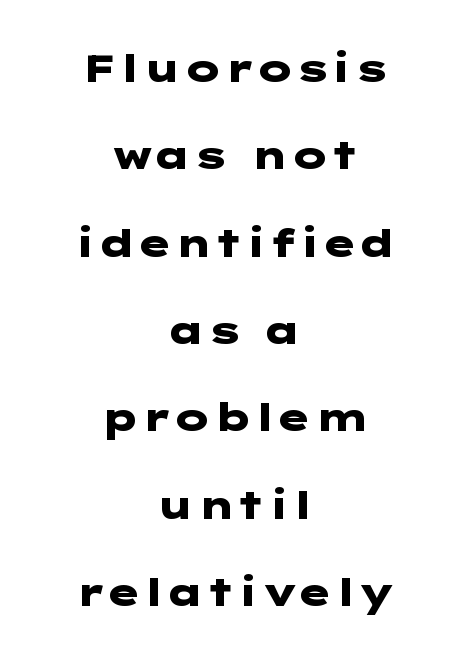
{"serif": "no", "italic": "no", "bold": "yes", "weight": "heavy", "width": "wide", "stroke_contrast": "low", "x_height": "medium", "underline": "no", "align": "center", "line_spacing": "loose", "line_spacing_ratio": 2.24, "letter_spacing": "normal", "letter_spacing_em": 0.0, "glyph_px": 39}
